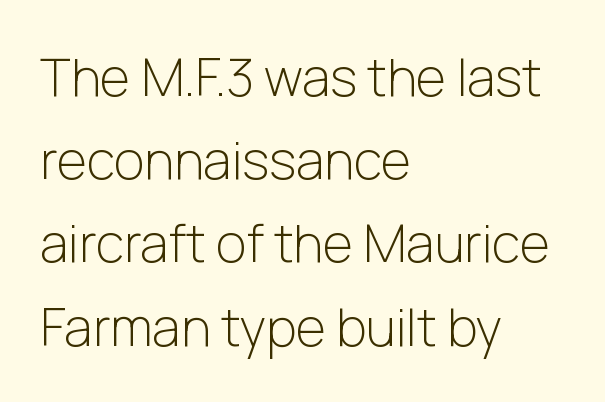
{"serif": "no", "italic": "no", "bold": "no", "weight": "light", "width": "normal", "stroke_contrast": "low", "x_height": "medium", "monospaced": "no", "underline": "no", "align": "left", "line_spacing": "normal", "line_spacing_ratio": 1.6, "letter_spacing": "normal", "letter_spacing_em": 0.0, "glyph_px": 52}
